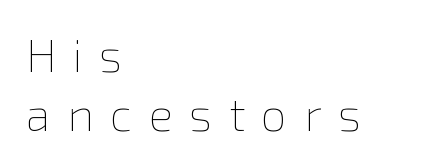
Q: Is the text bold? A: No.
Q: Is the text italic (slanted)? A: No, it is upright.
Q: Is the text underlined? A: No.
Q: How is the paragraph aligned? A: Left-aligned.
Q: Is the spacing between letters normal or unusually wide? A: Unusually wide.
Q: Is the spacing between lines tight, normal or loose? A: Normal.
Q: Width (condensed, normal, or wide)? A: Normal.
Q: x-height? A: Medium.
Q: Monospaced? A: No.
